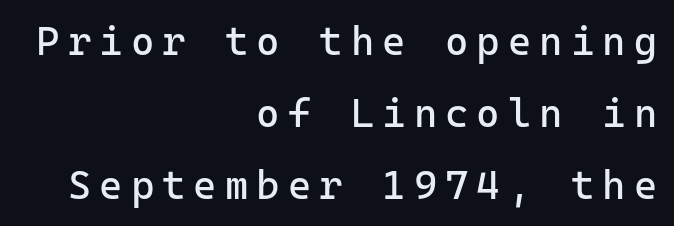
Q: Is the text bold? A: No.
Q: Is the text italic (slanted)? A: No, it is upright.
Q: Is the typeface a serif or a sans-serif typeface? A: Sans-serif.
Q: Is the text underlined? A: No.
Q: How is the paragraph aligned? A: Right-aligned.
Q: Is the spacing between letters normal or unusually wide? A: Unusually wide.
Q: Width (condensed, normal, or wide)? A: Normal.
Q: Stroke contrast? A: Low.
Q: x-height? A: Medium.
Q: Monospaced? A: Yes.
